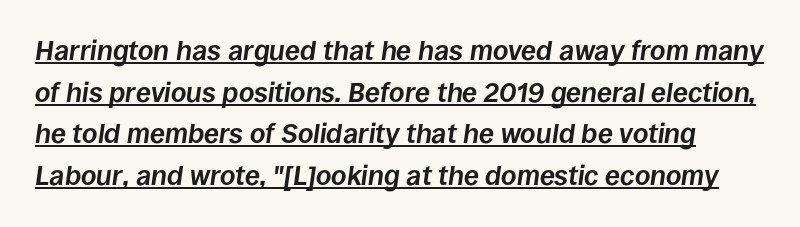
Chunky letters — that's bold for sure. This sample keeps an unexceptional amount of space between lines. Is the type slanted? Yes — the strokes lean at a clear angle. This is underlined copy, the kind a proofreader might mark for attention.
